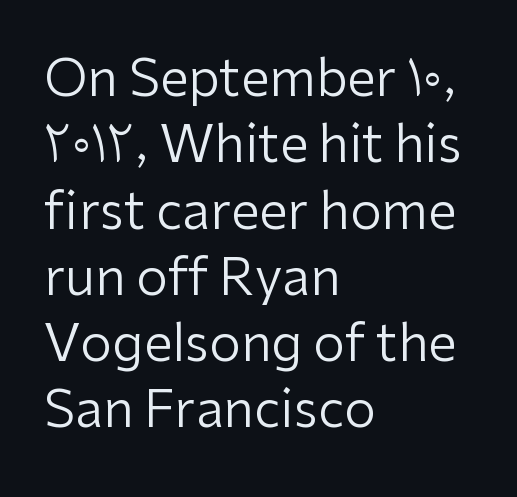
The image shows 51 px regular-weight sans-serif type, upright; set left-aligned, normal line spacing (1.3x), normal letter spacing, not underlined; low stroke contrast and a medium x-height.
